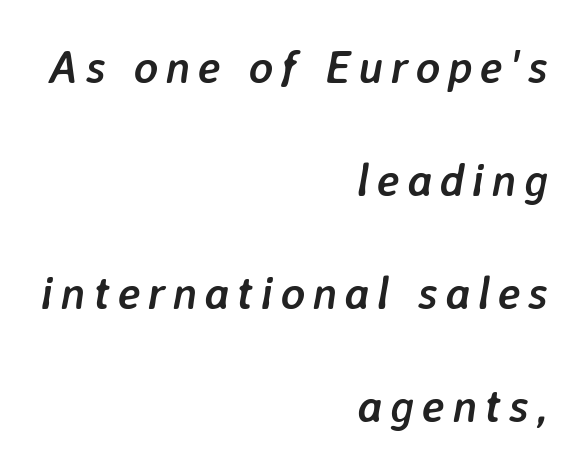
{"italic": "yes", "lean": "right", "slant_degrees": 7, "bold": "yes", "weight": "semibold", "width": "normal", "stroke_contrast": "low", "x_height": "medium", "monospaced": "no", "underline": "no", "align": "right", "line_spacing": "loose", "line_spacing_ratio": 2.46, "glyph_px": 46}
